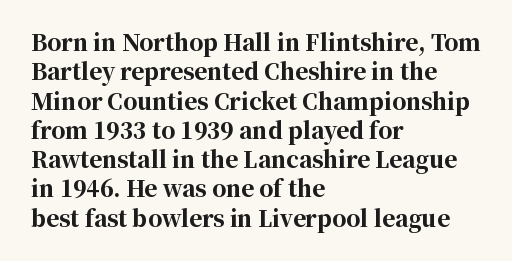
Every character sits straight up, as roman type does. Visually the block forms a straight wall on the left and a jagged coastline on the right. I'd describe the lettering as bold — thick and assertive. Unmarked baselines from the first word to the last.
